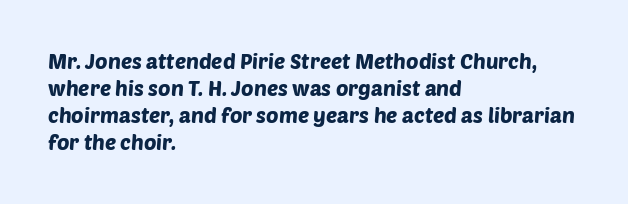
{"underline": "no", "align": "left", "line_spacing": "normal", "line_spacing_ratio": 1.29, "letter_spacing": "normal", "letter_spacing_em": 0.0, "glyph_px": 21}
